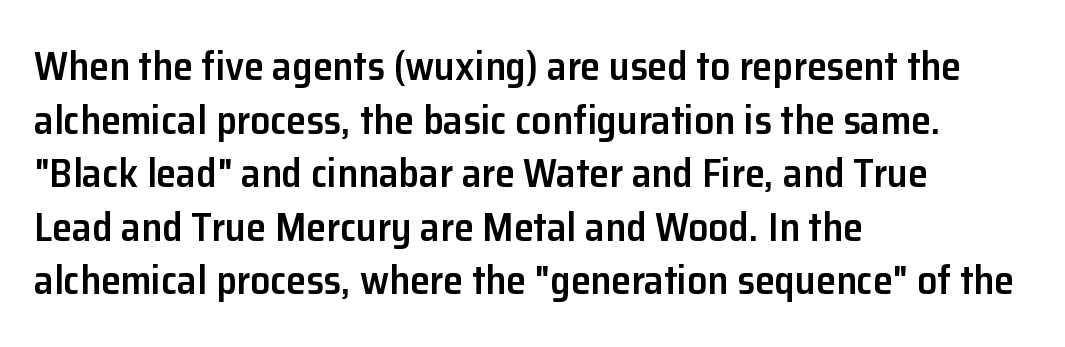
Q: Is the text bold? A: Semi-bold.
Q: Is the text italic (slanted)? A: No, it is upright.
Q: Is the typeface a serif or a sans-serif typeface? A: Sans-serif.
Q: Is the text underlined? A: No.
Q: How is the paragraph aligned? A: Left-aligned.
Q: Is the spacing between letters normal or unusually wide? A: Normal.
Q: Is the spacing between lines tight, normal or loose? A: Normal.
Q: Width (condensed, normal, or wide)? A: Normal.
Q: Stroke contrast? A: Low.
Q: x-height? A: Medium.
Q: Monospaced? A: No.
